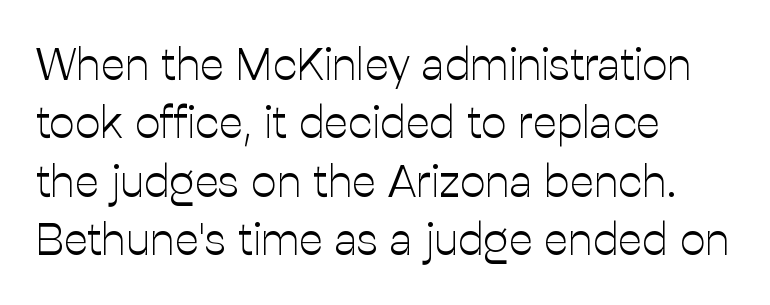
{"serif": "no", "italic": "no", "bold": "no", "weight": "light", "width": "normal", "stroke_contrast": "low", "x_height": "medium", "monospaced": "no", "underline": "no", "align": "left", "line_spacing": "normal", "line_spacing_ratio": 1.3, "letter_spacing": "normal", "letter_spacing_em": 0.0, "glyph_px": 45}
